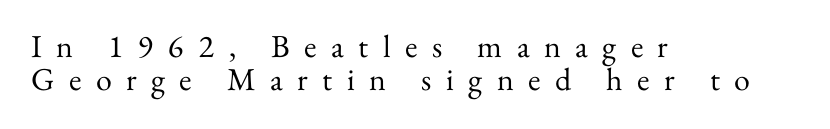
Q: Is the text bold? A: No.
Q: Is the text italic (slanted)? A: No, it is upright.
Q: Is the typeface a serif or a sans-serif typeface? A: Serif.
Q: Is the text underlined? A: No.
Q: How is the paragraph aligned? A: Left-aligned.
Q: Is the spacing between letters normal or unusually wide? A: Unusually wide.
Q: Is the spacing between lines tight, normal or loose? A: Tight.
Q: Width (condensed, normal, or wide)? A: Normal.
Q: Stroke contrast? A: Medium.
Q: x-height? A: Small.
Q: Monospaced? A: No.
